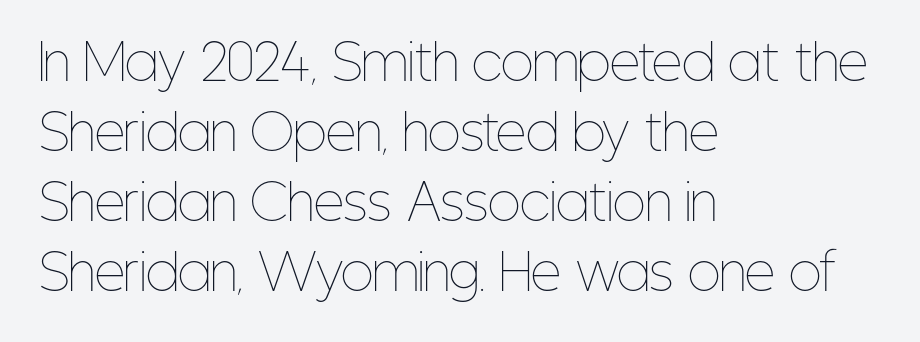
The image shows 48 px thin, condensed type, upright; set left-aligned, normal line spacing (1.46x), normal letter spacing, not underlined; low stroke contrast and a medium x-height.
